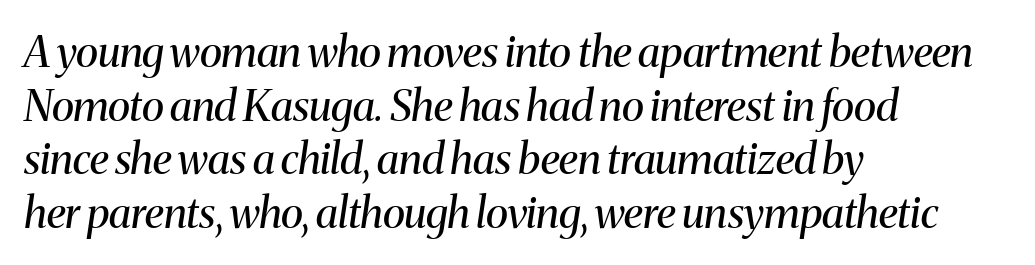
{"serif": "yes", "italic": "yes", "lean": "right", "slant_degrees": 8, "bold": "no", "weight": "regular", "width": "normal", "stroke_contrast": "medium", "x_height": "medium", "monospaced": "no", "underline": "no", "align": "left", "line_spacing": "normal", "line_spacing_ratio": 1.25, "letter_spacing": "normal", "letter_spacing_em": 0.0, "glyph_px": 43}
